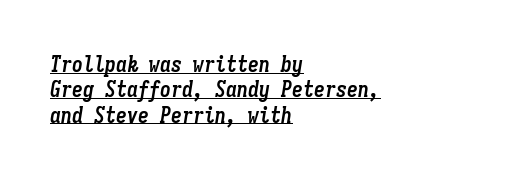
The image shows 22 px bold type, italic (leaning right); set left-aligned, tight line spacing (1.15x), normal letter spacing, underlined.
